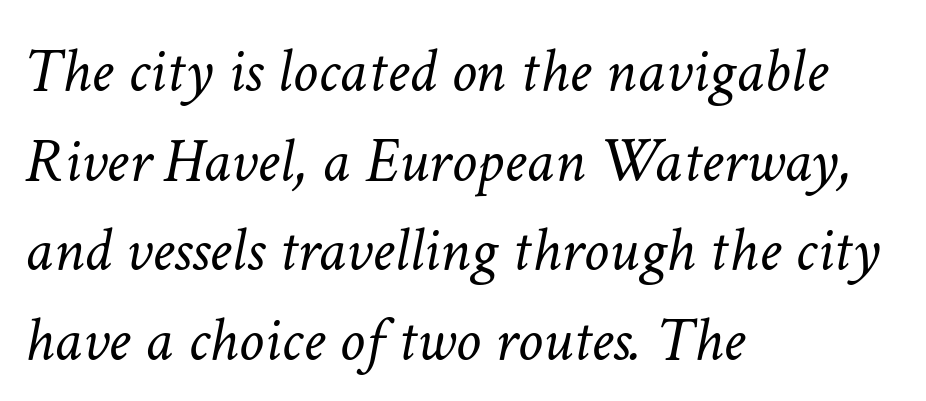
The image shows 64 px light type, italic (leaning right); set left-aligned, normal line spacing (1.4x), normal letter spacing, not underlined; low stroke contrast and a medium x-height.
